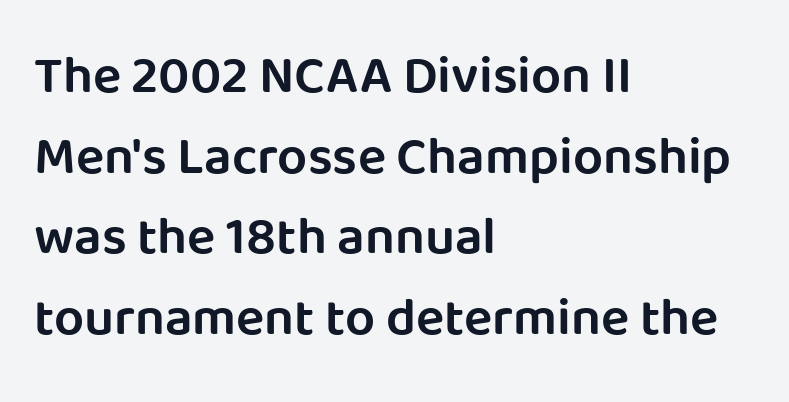
Q: Is the text bold? A: Semi-bold.
Q: Is the text italic (slanted)? A: No, it is upright.
Q: Is the typeface a serif or a sans-serif typeface? A: Sans-serif.
Q: Is the text underlined? A: No.
Q: How is the paragraph aligned? A: Left-aligned.
Q: Is the spacing between letters normal or unusually wide? A: Normal.
Q: Is the spacing between lines tight, normal or loose? A: Normal.
Q: Width (condensed, normal, or wide)? A: Normal.
Q: Stroke contrast? A: Low.
Q: x-height? A: Large.
Q: Monospaced? A: No.
